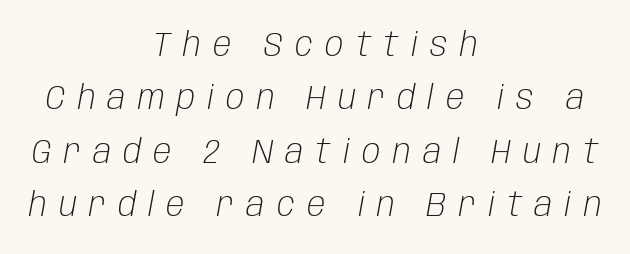
{"italic": "yes", "lean": "right", "slant_degrees": 10, "bold": "no", "weight": "light", "width": "condensed", "stroke_contrast": "low", "x_height": "large", "monospaced": "no", "underline": "no", "align": "center", "line_spacing": "normal", "line_spacing_ratio": 1.57, "letter_spacing": "wide", "letter_spacing_em": 0.36, "glyph_px": 34}
